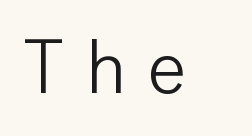
{"serif": "no", "italic": "no", "bold": "no", "weight": "light", "width": "normal", "stroke_contrast": "low", "x_height": "medium", "monospaced": "no", "underline": "no", "letter_spacing": "wide", "letter_spacing_em": 0.28, "glyph_px": 76}
